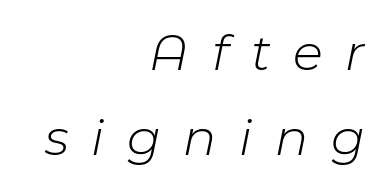
{"italic": "yes", "lean": "right", "slant_degrees": 11, "bold": "no", "weight": "light", "width": "normal", "stroke_contrast": "low", "x_height": "medium", "monospaced": "no", "underline": "no", "align": "right", "line_spacing": "normal", "line_spacing_ratio": 1.58, "letter_spacing": "wide", "letter_spacing_em": 0.42, "glyph_px": 54}
